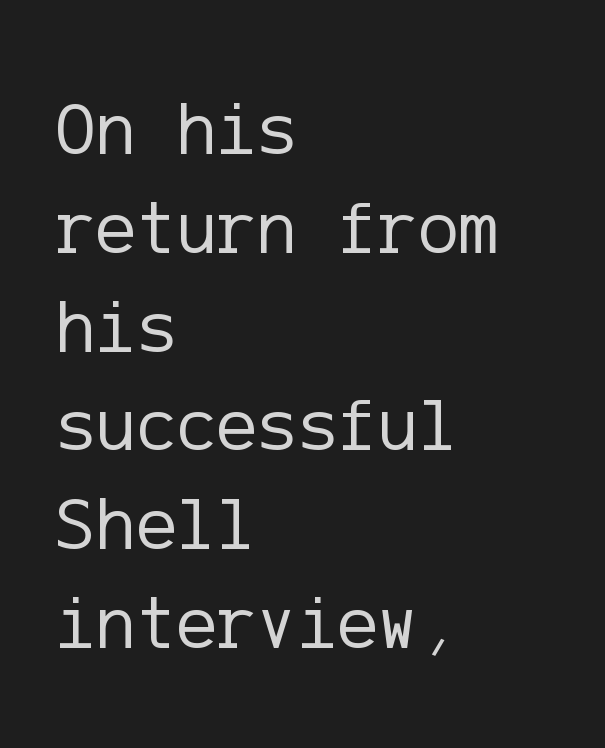
{"serif": "no", "italic": "no", "bold": "no", "weight": "regular", "width": "normal", "stroke_contrast": "low", "x_height": "medium", "underline": "no", "align": "left", "line_spacing": "normal", "line_spacing_ratio": 1.3, "letter_spacing": "normal", "letter_spacing_em": 0.0, "glyph_px": 76}
